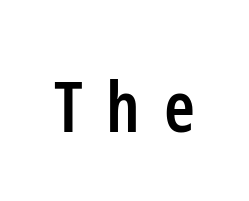
The image shows 70 px semibold, condensed sans-serif type, upright; set unusually wide letter spacing (+0.34 em), not underlined; low stroke contrast and a medium x-height.
